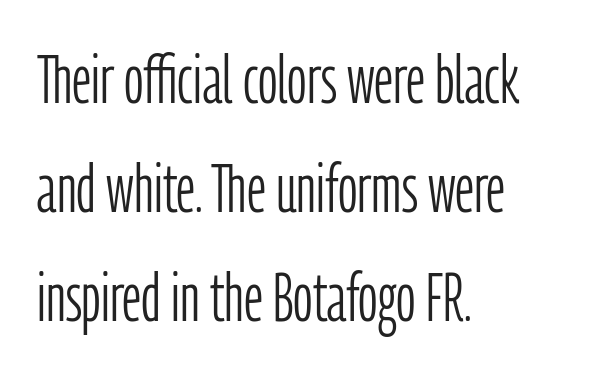
Q: Is the text bold? A: No.
Q: Is the text italic (slanted)? A: No, it is upright.
Q: Is the typeface a serif or a sans-serif typeface? A: Sans-serif.
Q: Is the text underlined? A: No.
Q: How is the paragraph aligned? A: Left-aligned.
Q: Is the spacing between letters normal or unusually wide? A: Normal.
Q: Is the spacing between lines tight, normal or loose? A: Normal.
Q: Width (condensed, normal, or wide)? A: Condensed.
Q: Stroke contrast? A: Low.
Q: x-height? A: Medium.
Q: Monospaced? A: No.
